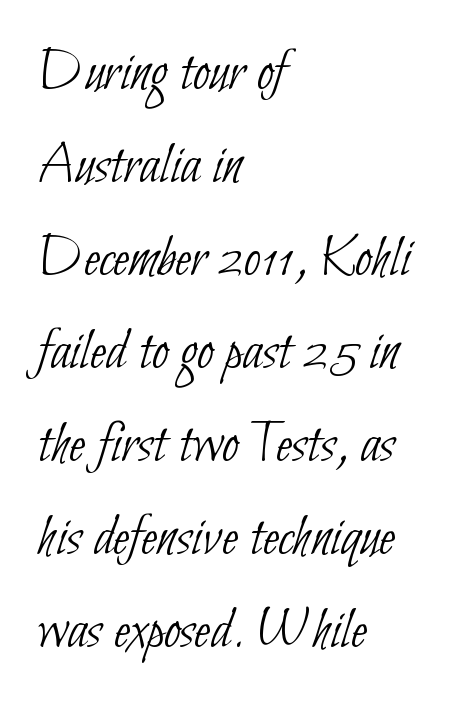
The image shows 60 px thin, condensed sans-serif type; set left-aligned, normal line spacing (1.55x), normal letter spacing, not underlined; low stroke contrast and a small x-height.
